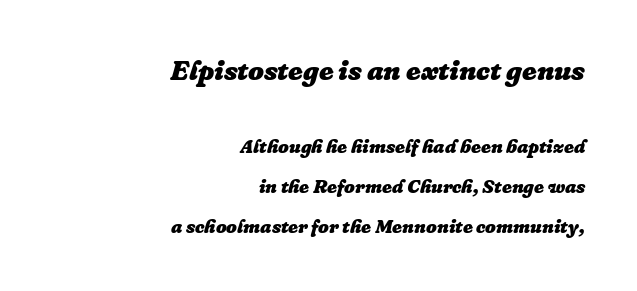
Varying glyph widths throughout — classic text-font behaviour. Teacher's note: observe the even right margin — that is flush-right alignment. Words appear dense and cohesive because spacing is normal. Slanted lettering throughout. Larger block? The one above; the one below is distinctly smaller. The typesetting leans heavy: a genuine bold.
